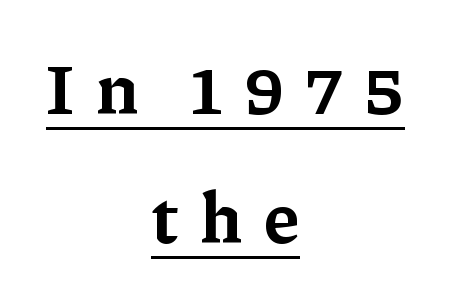
This sample has the flowing, uneven cadence of proportional lettering. Is the block centered? Yes — each line is placed symmetrically about the middle. How heavy is the stroke? Heavy — this is a bold. The rendering uses the underline text-decoration.
